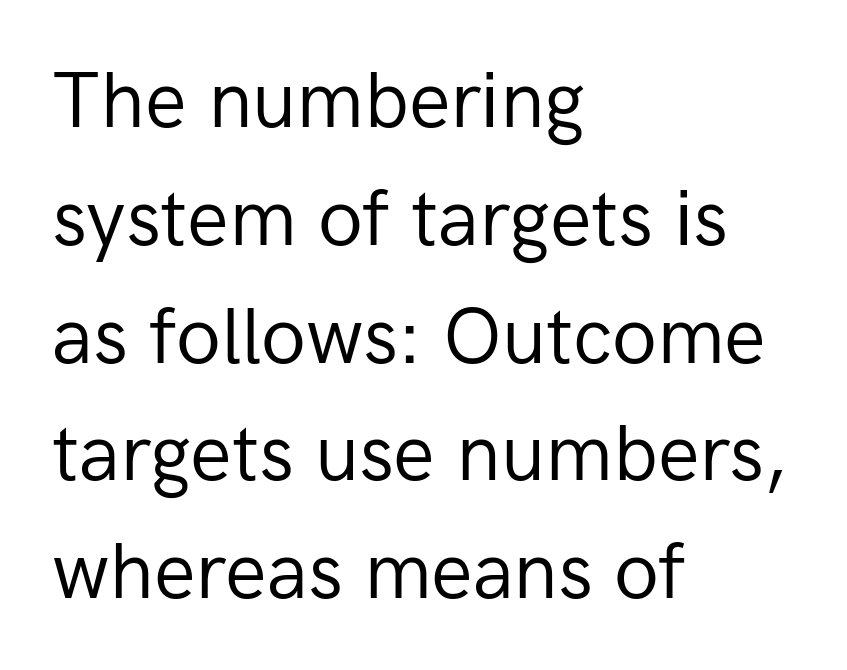
The image shows 78 px regular-weight sans-serif type, upright; set left-aligned, normal line spacing (1.51x), normal letter spacing, not underlined; low stroke contrast and a medium x-height.
